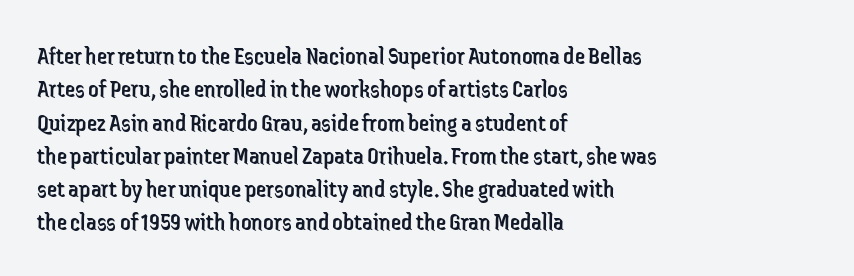
The image shows 26 px text type, upright; set left-aligned, normal line spacing (1.28x), normal letter spacing, not underlined.
